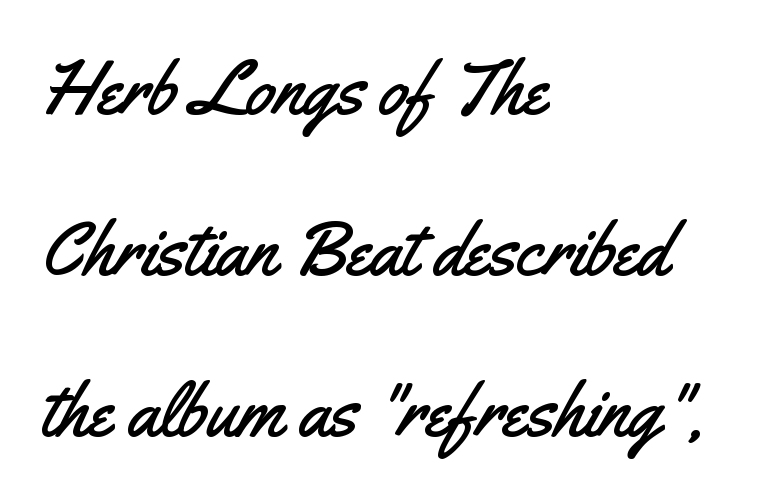
The image shows 76 px condensed sans-serif type; set left-aligned, loose line spacing (2.12x), normal letter spacing, not underlined; medium stroke contrast and a small x-height.
